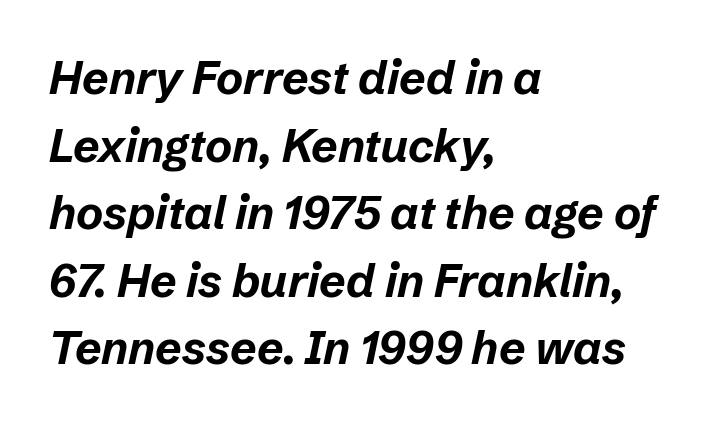
The image shows 46 px bold type, italic (leaning right); set left-aligned, normal line spacing (1.47x), normal letter spacing, not underlined; low stroke contrast and a medium x-height.
